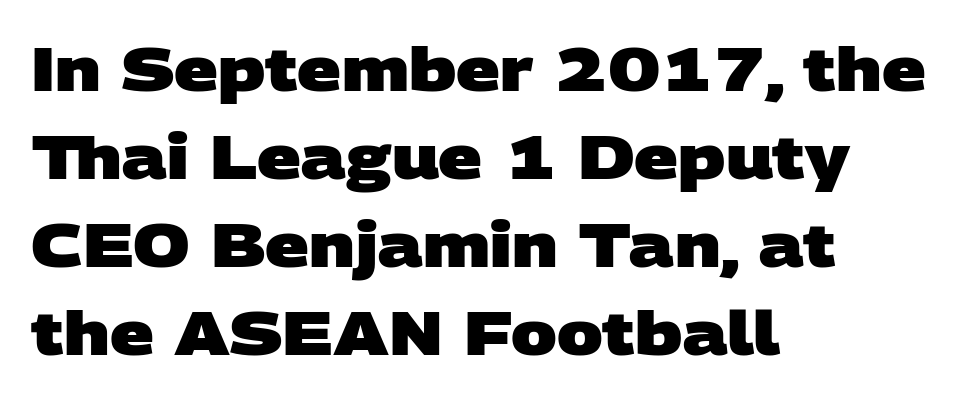
Q: Is the text bold? A: Yes.
Q: Is the typeface a serif or a sans-serif typeface? A: Sans-serif.
Q: Is the text underlined? A: No.
Q: How is the paragraph aligned? A: Left-aligned.
Q: Is the spacing between letters normal or unusually wide? A: Normal.
Q: Is the spacing between lines tight, normal or loose? A: Normal.
Q: Width (condensed, normal, or wide)? A: Wide.
Q: Stroke contrast? A: Low.
Q: x-height? A: Large.
Q: Monospaced? A: No.
